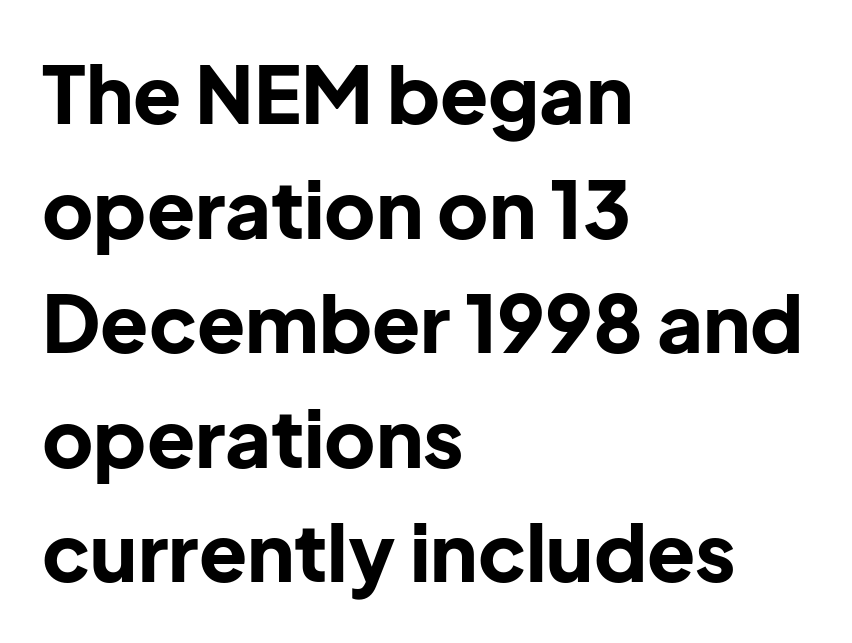
Q: Is the text bold? A: Yes.
Q: Is the text italic (slanted)? A: No, it is upright.
Q: Is the typeface a serif or a sans-serif typeface? A: Sans-serif.
Q: Is the text underlined? A: No.
Q: How is the paragraph aligned? A: Left-aligned.
Q: Is the spacing between letters normal or unusually wide? A: Normal.
Q: Is the spacing between lines tight, normal or loose? A: Normal.
Q: Width (condensed, normal, or wide)? A: Normal.
Q: Stroke contrast? A: Low.
Q: x-height? A: Medium.
Q: Monospaced? A: No.
